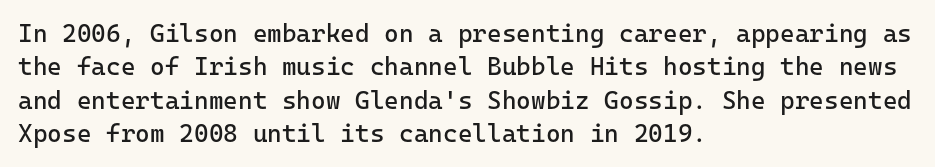
Q: Is the text bold? A: No.
Q: Is the text italic (slanted)? A: No, it is upright.
Q: Is the text underlined? A: No.
Q: How is the paragraph aligned? A: Left-aligned.
Q: Is the spacing between letters normal or unusually wide? A: Normal.
Q: Is the spacing between lines tight, normal or loose? A: Normal.
